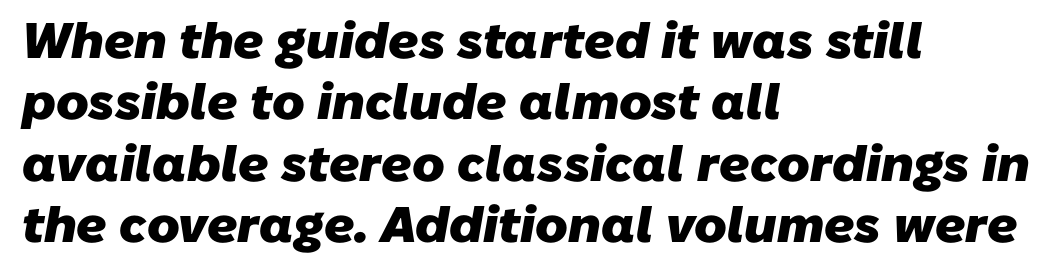
{"serif": "no", "bold": "yes", "weight": "heavy", "width": "normal", "stroke_contrast": "low", "x_height": "medium", "monospaced": "no", "underline": "no", "align": "left", "line_spacing_ratio": 1.23, "letter_spacing": "normal", "letter_spacing_em": 0.0, "glyph_px": 50}
